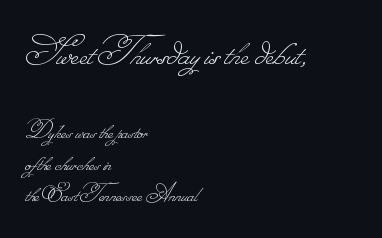
{"bold": "no", "weight": "thin", "width": "normal", "stroke_contrast": "low", "monospaced": "no", "underline": "no", "align": "left", "line_spacing_ratio": 1.21, "letter_spacing": "normal", "letter_spacing_em": 0.0, "larger_block": "first", "size_ratio": 1.73, "glyph_px": 45}
